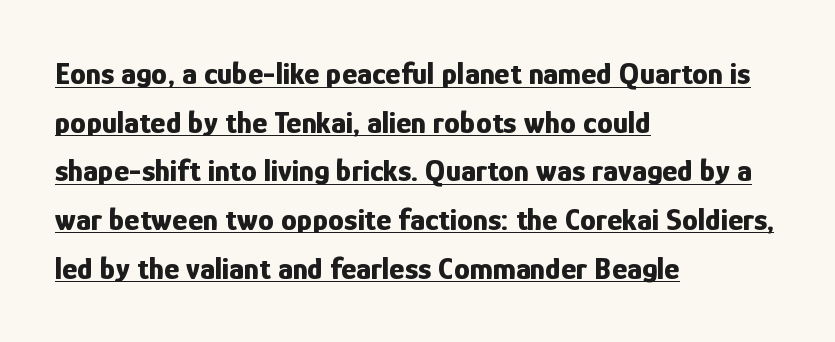
Q: Is the text bold? A: Yes.
Q: Is the text italic (slanted)? A: No, it is upright.
Q: Is the typeface a serif or a sans-serif typeface? A: Sans-serif.
Q: Is the text underlined? A: Yes.
Q: How is the paragraph aligned? A: Left-aligned.
Q: Is the spacing between letters normal or unusually wide? A: Normal.
Q: Is the spacing between lines tight, normal or loose? A: Normal.
Q: Width (condensed, normal, or wide)? A: Condensed.
Q: Stroke contrast? A: Low.
Q: x-height? A: Medium.
Q: Monospaced? A: No.
